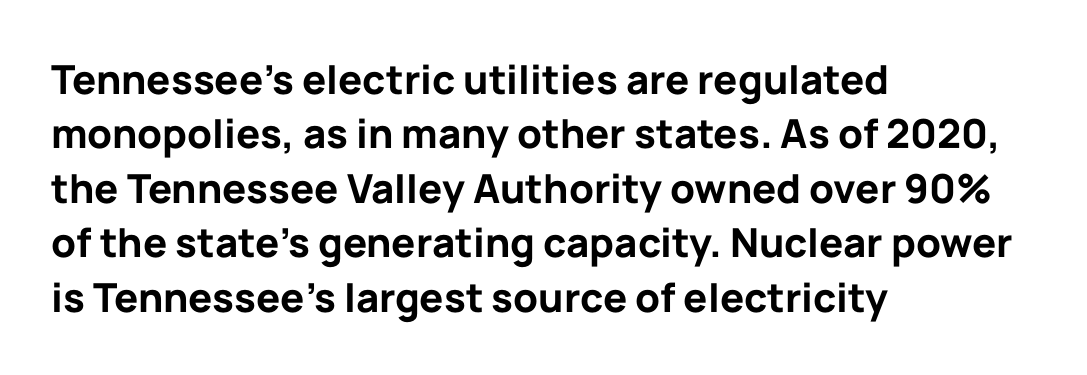
The paragraph has a hard left edge and a soft right edge. Here the glyphs are tracked normally, forming tight word shapes. Each letter keeps its own natural width here, so spacing adapts to shape. The typesetting leans heavy: a genuine bold. Does the type have serifs? No, each stem ends abruptly.
